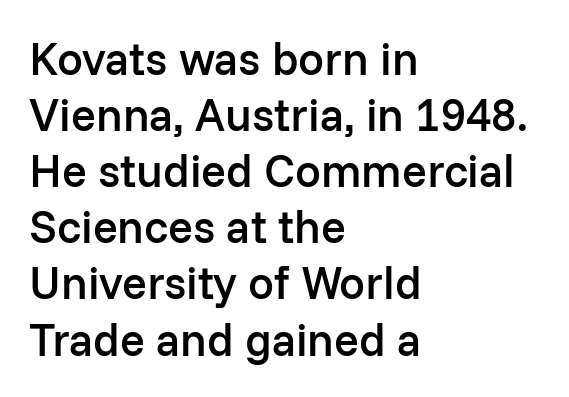
Every letter is mildly thick-stroked: semibold rather than bold. You could not count columns in this text — the font is proportionally spaced. Default kerning and tracking; the words read as compact shapes. Casual observation: everything's shoved over to the left. The gap between lines stays unmarked.
